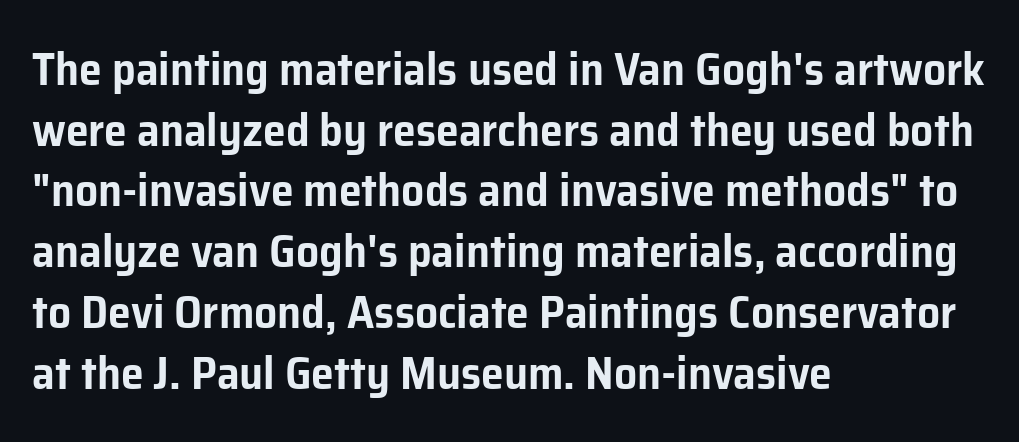
The image shows 46 px sans-serif type, upright; set left-aligned, normal line spacing (1.32x), normal letter spacing, not underlined; low stroke contrast and a medium x-height.
